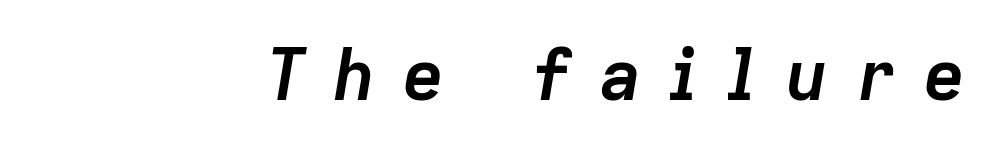
The image shows 72 px semibold type, italic (leaning right); set unusually wide letter spacing (+0.36 em), not underlined; low stroke contrast and a medium x-height.
